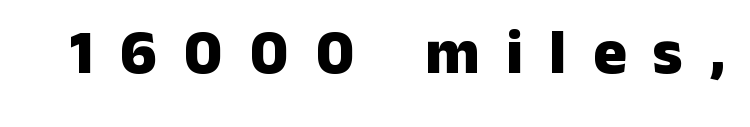
These lines are rendered in a variable-pitch font. In terms of posture, this sample is upright. What weight is shown? A full bold with thick strokes. Words float on clear page, feet unadorned.
